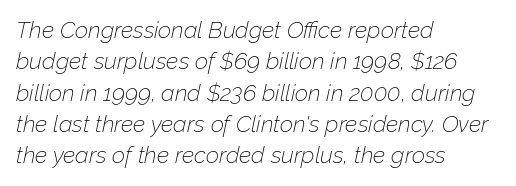
{"italic": "yes", "lean": "right", "slant_degrees": 12, "bold": "no", "underline": "no", "align": "left", "line_spacing": "normal", "line_spacing_ratio": 1.36, "letter_spacing": "normal", "letter_spacing_em": 0.0, "glyph_px": 23}
